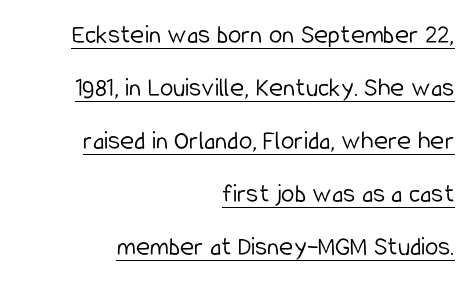
{"italic": "no", "bold": "no", "underline": "yes", "align": "right", "line_spacing": "loose", "line_spacing_ratio": 1.96, "letter_spacing": "normal", "letter_spacing_em": 0.0, "glyph_px": 27}
